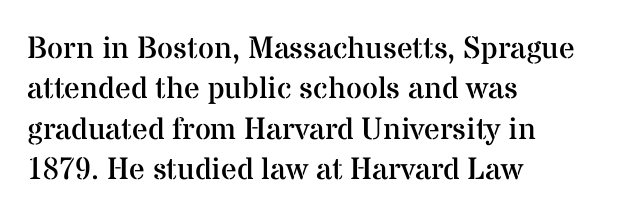
The image shows 31 px regular-weight serif type, upright; set left-aligned, normal line spacing (1.3x), normal letter spacing, not underlined; medium stroke contrast and a medium x-height.
